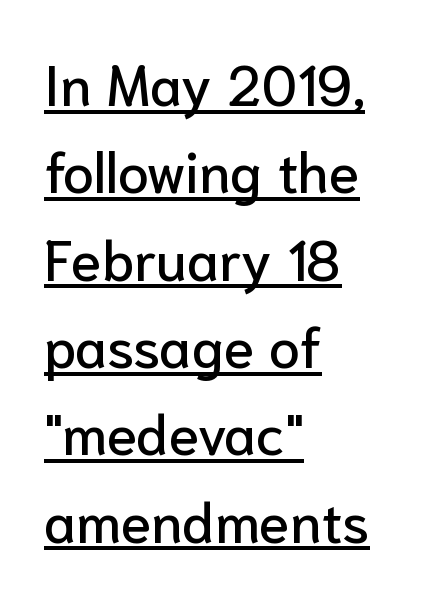
Q: Is the text italic (slanted)? A: No, it is upright.
Q: Is the typeface a serif or a sans-serif typeface? A: Sans-serif.
Q: Is the text underlined? A: Yes.
Q: How is the paragraph aligned? A: Left-aligned.
Q: Is the spacing between letters normal or unusually wide? A: Normal.
Q: Is the spacing between lines tight, normal or loose? A: Normal.
Q: Width (condensed, normal, or wide)? A: Normal.
Q: Stroke contrast? A: Low.
Q: x-height? A: Medium.
Q: Monospaced? A: No.
